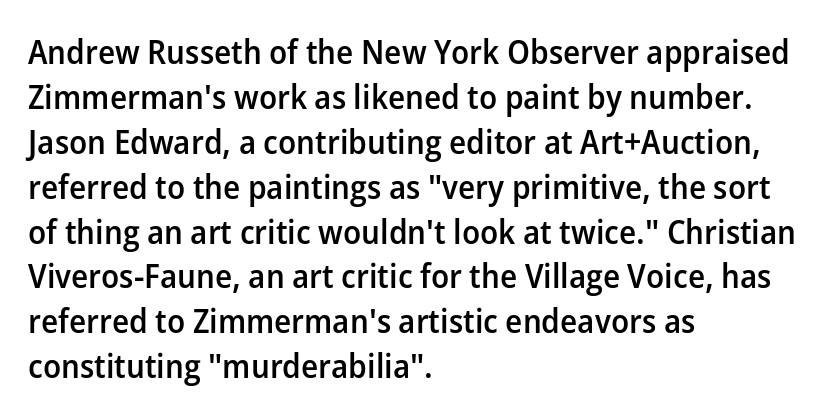
{"serif": "no", "italic": "no", "bold": "semi", "weight": "semibold", "width": "normal", "stroke_contrast": "low", "x_height": "medium", "monospaced": "no", "underline": "no", "align": "left", "line_spacing": "normal", "line_spacing_ratio": 1.32, "letter_spacing": "normal", "letter_spacing_em": 0.0, "glyph_px": 34}
